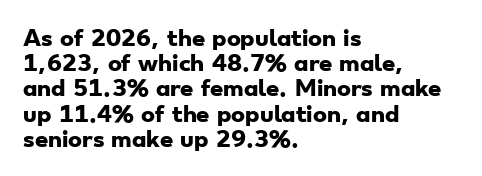
The image shows 21 px bold type; set left-aligned, line spacing 1.2x, normal letter spacing, not underlined.
